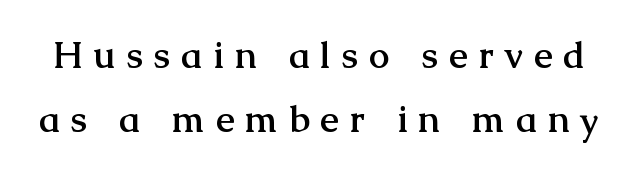
Honestly, there is no underline to notice here at all. Letterform terminals end in serifs throughout the passage. Rendered with straight, roman letterforms. Summary of weight: heavy, a full bold.
